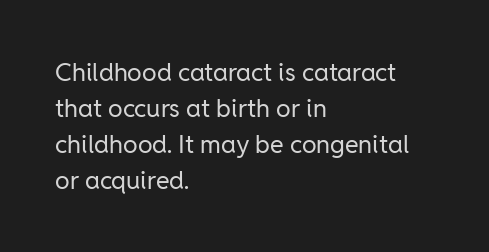
Q: Is the text bold? A: No.
Q: Is the text italic (slanted)? A: No, it is upright.
Q: Is the text underlined? A: No.
Q: How is the paragraph aligned? A: Left-aligned.
Q: Is the spacing between letters normal or unusually wide? A: Normal.
Q: Is the spacing between lines tight, normal or loose? A: Normal.
